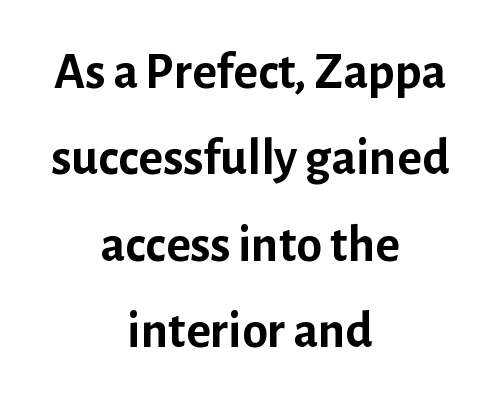
Q: Is the text bold? A: Yes.
Q: Is the text italic (slanted)? A: No, it is upright.
Q: Is the typeface a serif or a sans-serif typeface? A: Sans-serif.
Q: Is the text underlined? A: No.
Q: How is the paragraph aligned? A: Centered.
Q: Is the spacing between letters normal or unusually wide? A: Normal.
Q: Is the spacing between lines tight, normal or loose? A: Normal.
Q: Width (condensed, normal, or wide)? A: Normal.
Q: Stroke contrast? A: Low.
Q: x-height? A: Medium.
Q: Monospaced? A: No.
